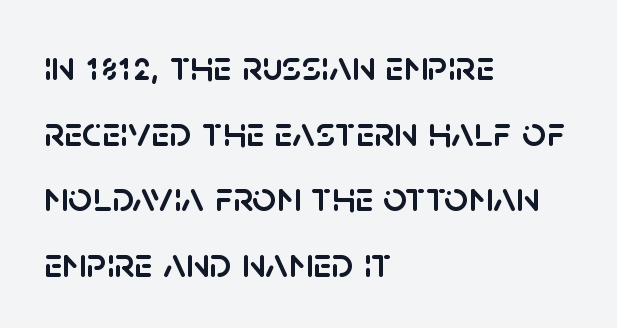
Q: Is the text italic (slanted)? A: No, it is upright.
Q: Is the typeface a serif or a sans-serif typeface? A: Sans-serif.
Q: Is the text underlined? A: No.
Q: How is the paragraph aligned? A: Left-aligned.
Q: Is the spacing between letters normal or unusually wide? A: Normal.
Q: Is the spacing between lines tight, normal or loose? A: Normal.
Q: Width (condensed, normal, or wide)? A: Normal.
Q: Stroke contrast? A: Low.
Q: x-height? A: Large.
Q: Monospaced? A: No.
